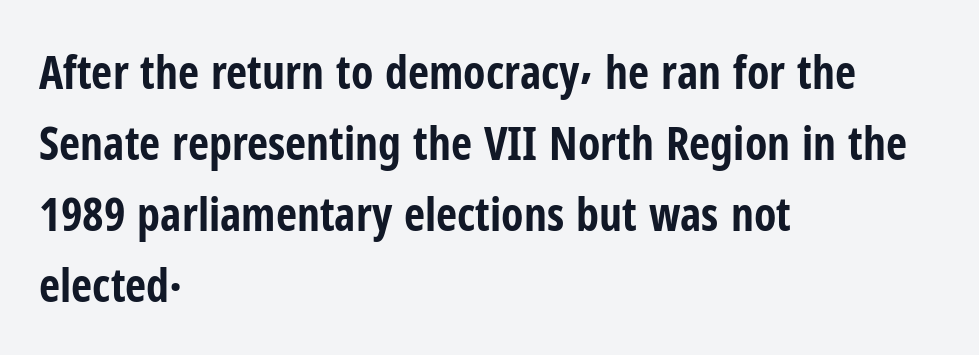
The image shows 46 px bold, condensed sans-serif type, upright; set left-aligned, normal line spacing (1.54x), normal letter spacing, not underlined; low stroke contrast and a medium x-height.
